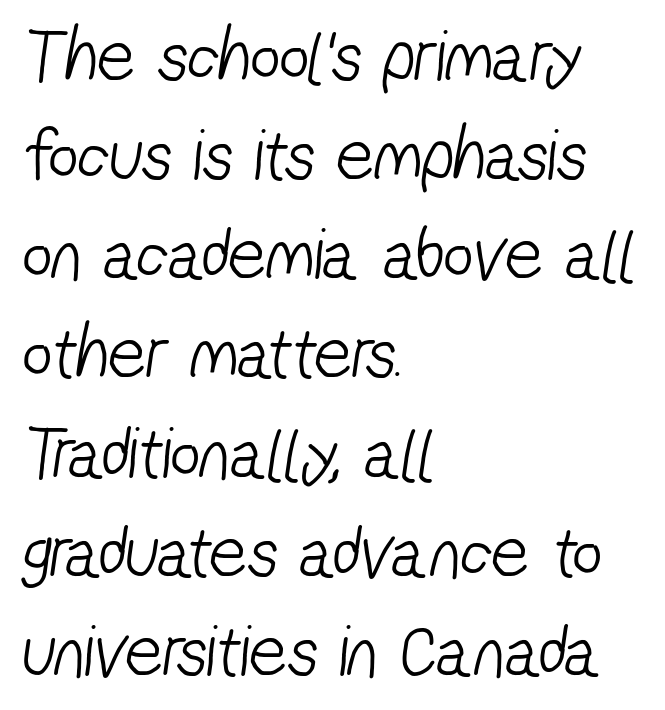
Q: Is the text bold? A: No.
Q: Is the typeface a serif or a sans-serif typeface? A: Sans-serif.
Q: Is the text underlined? A: No.
Q: How is the paragraph aligned? A: Left-aligned.
Q: Is the spacing between letters normal or unusually wide? A: Normal.
Q: Is the spacing between lines tight, normal or loose? A: Normal.
Q: Width (condensed, normal, or wide)? A: Condensed.
Q: Stroke contrast? A: Low.
Q: x-height? A: Medium.
Q: Monospaced? A: No.
